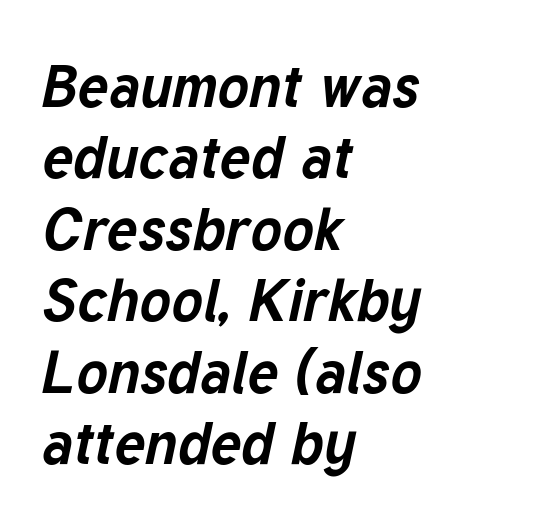
Q: Is the text bold? A: Yes.
Q: Is the text italic (slanted)? A: Yes, it leans right by about 12 degrees.
Q: Is the text underlined? A: No.
Q: How is the paragraph aligned? A: Left-aligned.
Q: Is the spacing between letters normal or unusually wide? A: Normal.
Q: Width (condensed, normal, or wide)? A: Normal.
Q: Stroke contrast? A: Low.
Q: x-height? A: Medium.
Q: Monospaced? A: No.
